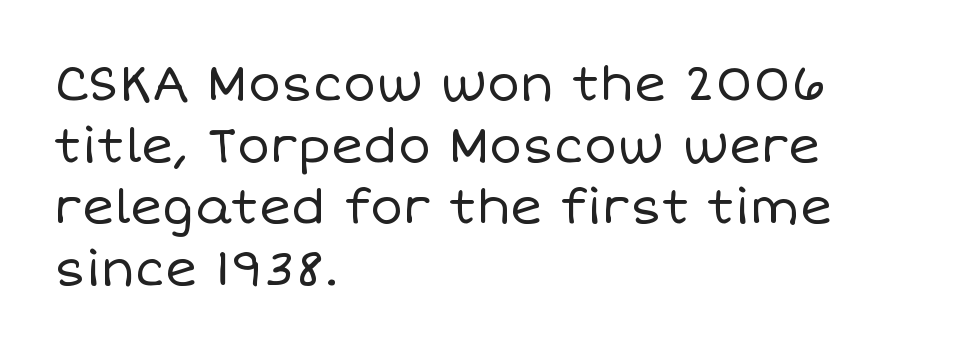
Weight: regular or lighter. The gap between lines stays unmarked. One-word summary of the alignment: left. Varying glyph widths throughout — classic text-font behaviour.
